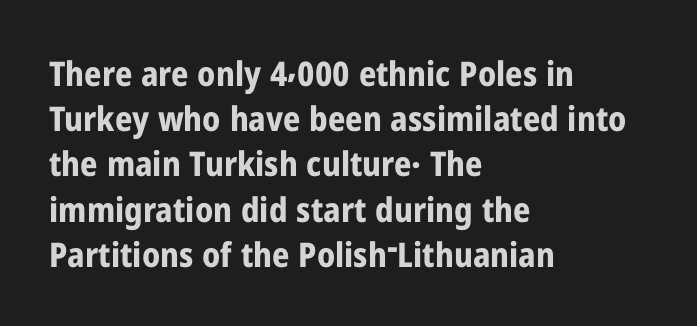
Q: Is the text bold? A: Yes.
Q: Is the text italic (slanted)? A: No, it is upright.
Q: Is the typeface a serif or a sans-serif typeface? A: Sans-serif.
Q: Is the text underlined? A: No.
Q: How is the paragraph aligned? A: Left-aligned.
Q: Is the spacing between letters normal or unusually wide? A: Normal.
Q: Is the spacing between lines tight, normal or loose? A: Normal.
Q: Width (condensed, normal, or wide)? A: Condensed.
Q: Stroke contrast? A: Low.
Q: x-height? A: Medium.
Q: Monospaced? A: No.
